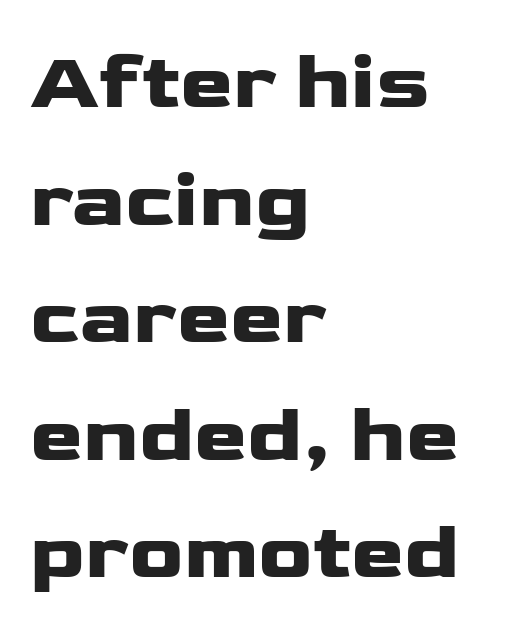
The text block is weighted toward the left margin, trailing off unevenly rightward. The baseline area is clear. Varying glyph widths throughout — classic text-font behaviour. Standard letterfit; no display-style spreading of the glyphs.
